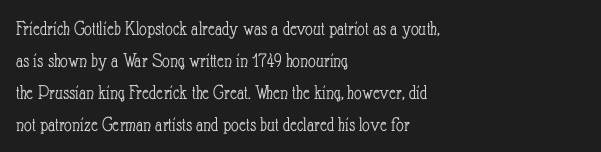
The image shows 21 px text type, upright; set left-aligned, normal line spacing (1.53x), normal letter spacing, not underlined.
